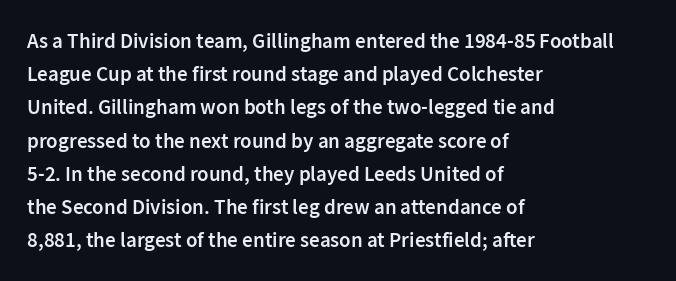
Q: Is the text bold? A: Semi-bold.
Q: Is the text italic (slanted)? A: No, it is upright.
Q: Is the text underlined? A: No.
Q: How is the paragraph aligned? A: Left-aligned.
Q: Is the spacing between letters normal or unusually wide? A: Normal.
Q: Is the spacing between lines tight, normal or loose? A: Normal.
